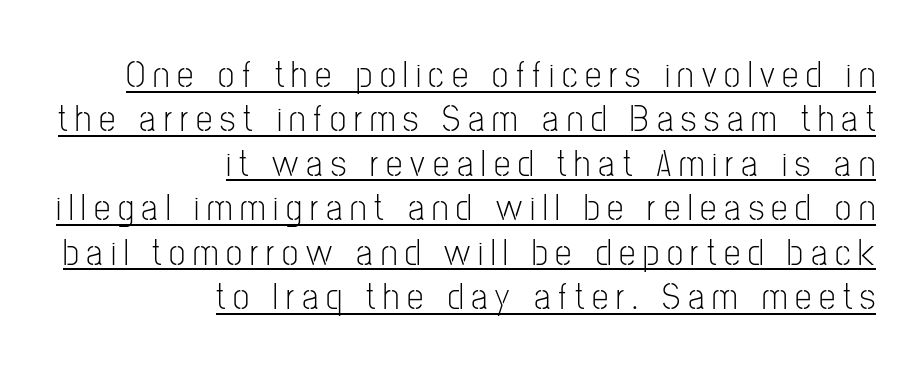
{"serif": "no", "italic": "no", "bold": "no", "weight": "light", "width": "condensed", "stroke_contrast": "low", "x_height": "medium", "monospaced": "no", "underline": "yes", "align": "right", "line_spacing_ratio": 1.2, "letter_spacing": "wide", "letter_spacing_em": 0.21, "glyph_px": 37}
